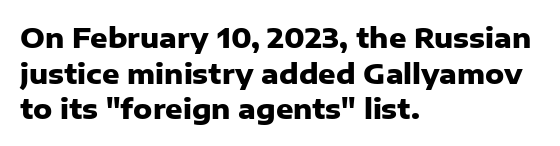
Q: Is the text bold? A: Yes.
Q: Is the text italic (slanted)? A: No, it is upright.
Q: Is the text underlined? A: No.
Q: How is the paragraph aligned? A: Left-aligned.
Q: Is the spacing between letters normal or unusually wide? A: Normal.
Q: Is the spacing between lines tight, normal or loose? A: Normal.
